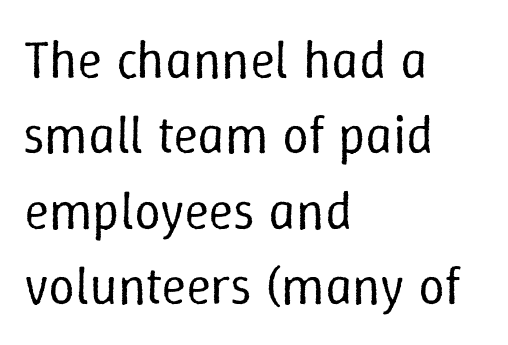
The font sits on the lighter half of the weight spectrum, regular included. The rendering keeps characters at their native spacing. In terms of posture, this sample is upright. Horizontal alignment here is leftward, the default for most running prose. Vertically, the passage feels balanced, rows spaced as you'd expect.
